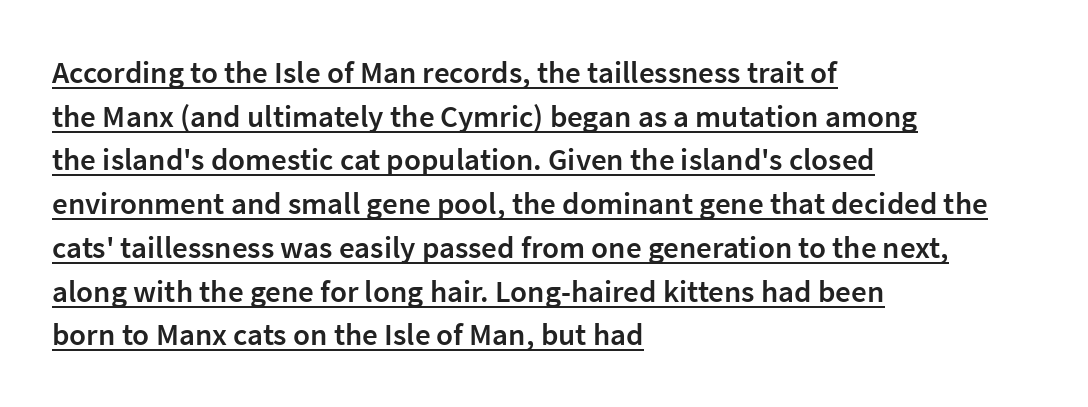
{"serif": "no", "italic": "no", "bold": "semi", "weight": "semibold", "width": "normal", "stroke_contrast": "low", "x_height": "medium", "monospaced": "no", "underline": "yes", "align": "left", "line_spacing": "normal", "line_spacing_ratio": 1.41, "letter_spacing": "normal", "letter_spacing_em": 0.0, "glyph_px": 31}
